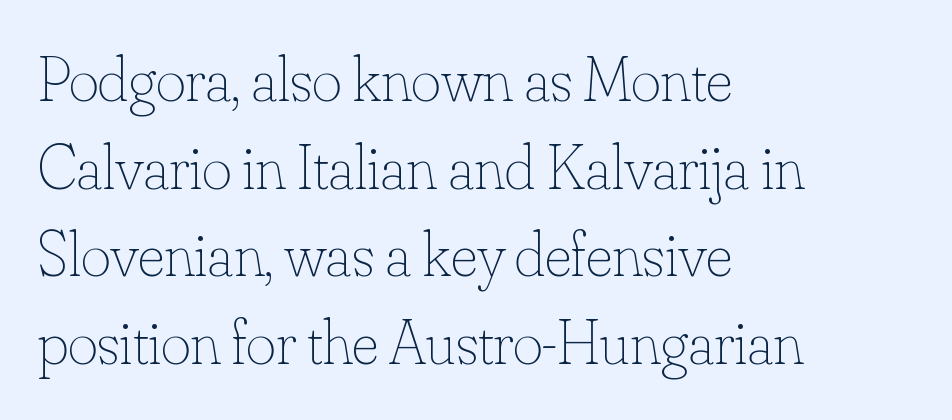
{"italic": "no", "bold": "no", "weight": "thin", "width": "normal", "stroke_contrast": "low", "x_height": "small", "monospaced": "no", "underline": "no", "align": "left", "line_spacing": "normal", "line_spacing_ratio": 1.37, "letter_spacing": "normal", "letter_spacing_em": 0.0, "glyph_px": 64}
